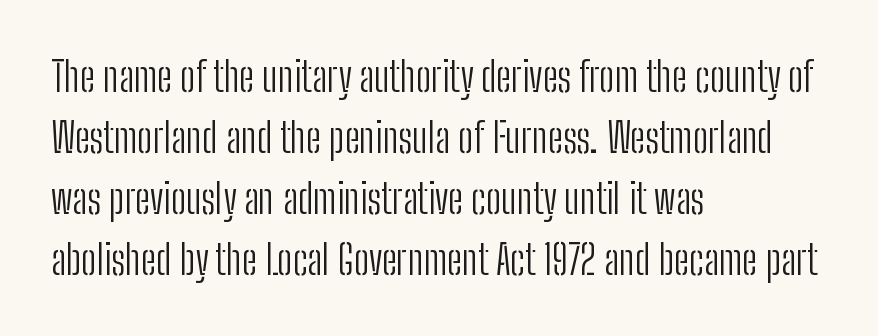
The image shows 41 px light, condensed sans-serif type, upright; set left-aligned, normal line spacing (1.49x), normal letter spacing, not underlined; low stroke contrast and a medium x-height.
